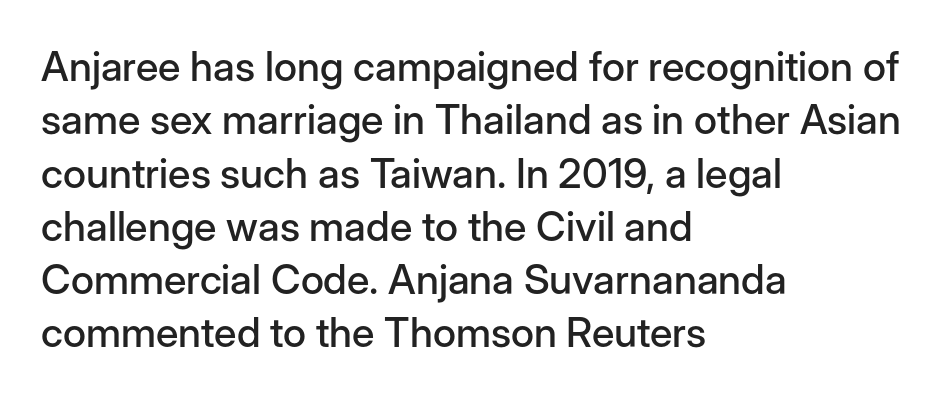
The lettering stays uniformly vertical, giving the passage a roman look. Tracking here is standard; glyphs follow each other at the usual distance. The gap between lines stays unmarked. Serif or sans? Sans — the stroke terminals are bare. Compared with a centered layout, this one pins lines to the left instead. You could not count columns in this text — the font is proportionally spaced.
